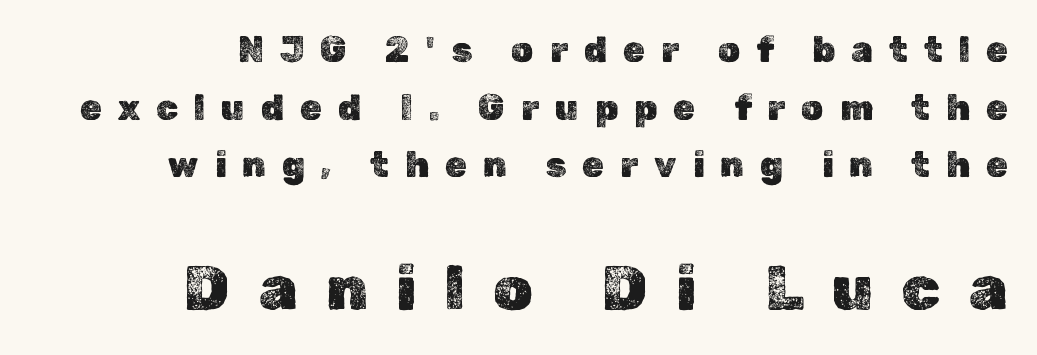
{"italic": "no", "width": "normal", "x_height": "medium", "monospaced": "no", "underline": "no", "align": "right", "line_spacing": "normal", "line_spacing_ratio": 1.65, "letter_spacing": "wide", "letter_spacing_em": 0.46, "larger_block": "second", "size_ratio": 1.77, "glyph_px": 62}
